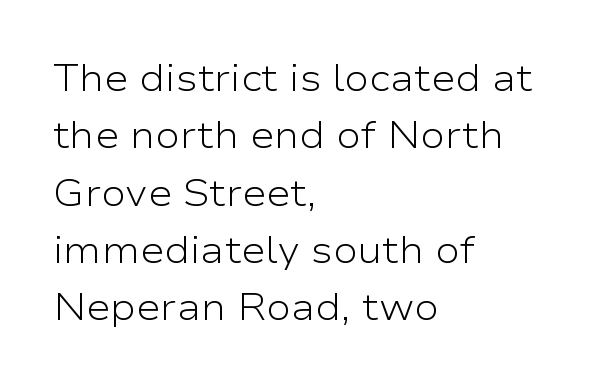
Regarding leading, the lines here are spaced in the standard way. Examine the stroke ends and you'll find no serifs. Think of a printed novel: that variable character pitch is what you see here. Tracking here is standard; glyphs follow each other at the usual distance. Descenders are the only things crossing below the line.
